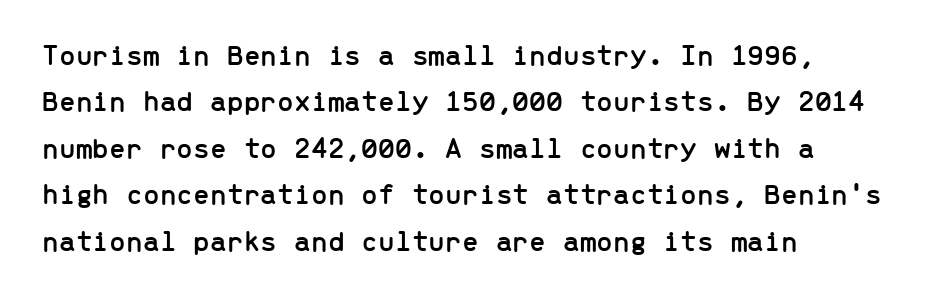
Is the letter spacing exaggerated? No — it looks like the ordinary default. Designer's note — italics off, roman on. Each letter's strokes conclude bluntly, with no projecting serifs. The rows are spaced the way most documents space them. Looks like terminal output: every glyph gets an equal slot. Words float on clear page, feet unadorned.
